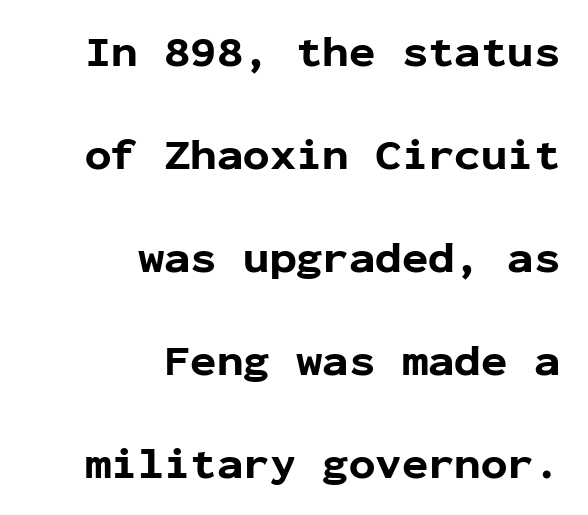
Q: Is the text bold? A: Yes.
Q: Is the text italic (slanted)? A: No, it is upright.
Q: Is the typeface a serif or a sans-serif typeface? A: Sans-serif.
Q: Is the text underlined? A: No.
Q: How is the paragraph aligned? A: Right-aligned.
Q: Is the spacing between letters normal or unusually wide? A: Normal.
Q: Is the spacing between lines tight, normal or loose? A: Loose.
Q: Width (condensed, normal, or wide)? A: Normal.
Q: Stroke contrast? A: Low.
Q: x-height? A: Medium.
Q: Monospaced? A: Yes.
